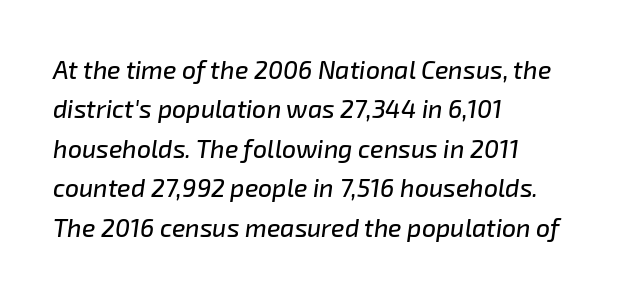
The rows are spaced the way most documents space them. Words appear dense and cohesive because spacing is normal. Notice how the stems are inclined rather than vertical — that's the hallmark of italics. Anything drawn beneath the words? Only blank space.
